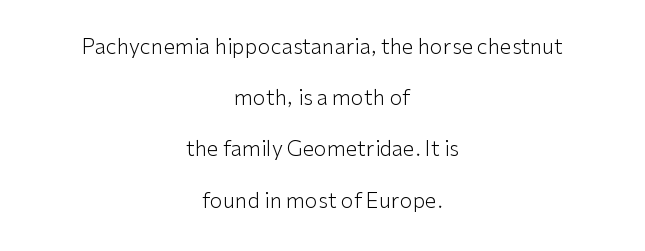
Airy leading. Think standard paragraph weight, or any step lighter than that. Italic: no, the glyphs are upright roman. Inter-character spacing is left at the font's built-in metrics.
